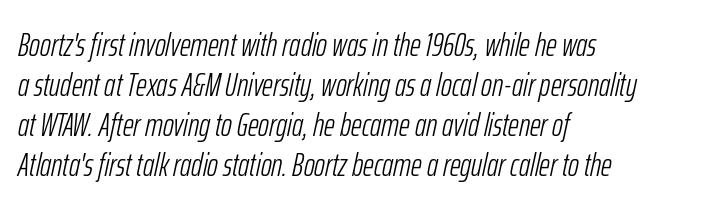
The image shows 33 px light, condensed type, italic (leaning right); set left-aligned, line spacing 1.21x, normal letter spacing, not underlined; low stroke contrast and a medium x-height.
